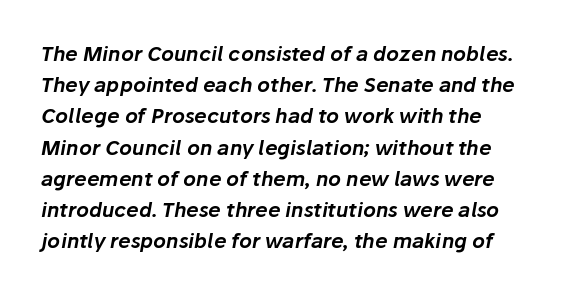
Q: Is the text italic (slanted)? A: Yes, it leans right by about 10 degrees.
Q: Is the text underlined? A: No.
Q: How is the paragraph aligned? A: Left-aligned.
Q: Is the spacing between letters normal or unusually wide? A: Normal.
Q: Is the spacing between lines tight, normal or loose? A: Normal.
